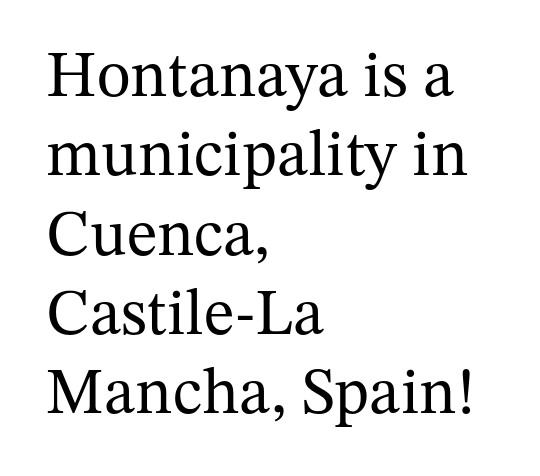
{"serif": "yes", "italic": "no", "bold": "no", "weight": "regular", "width": "normal", "stroke_contrast": "medium", "x_height": "medium", "monospaced": "no", "underline": "no", "align": "left", "line_spacing_ratio": 1.22, "letter_spacing": "normal", "letter_spacing_em": 0.0, "glyph_px": 65}
